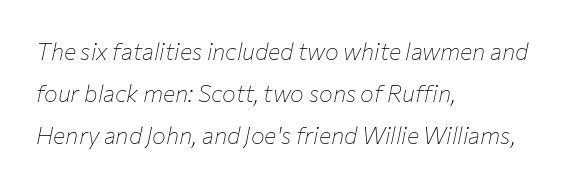
One-word summary of the alignment: left. Quick note: underline off. The typeface has the unassuming heft of standard copy or less. The gaps between neighbouring characters are ordinary and unremarkable. Notice how the stems are inclined rather than vertical — that's the hallmark of italics.
